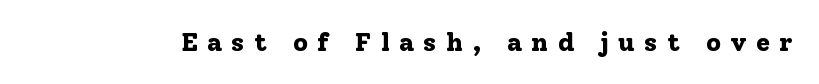
Q: Is the text bold? A: Yes.
Q: Is the text italic (slanted)? A: No, it is upright.
Q: Is the text underlined? A: No.
Q: Is the spacing between letters normal or unusually wide? A: Unusually wide.
